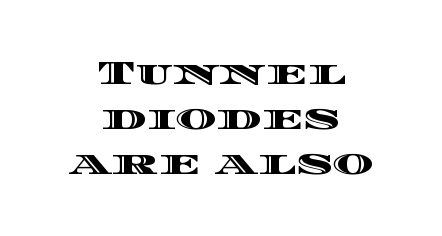
The lettering holds an erect, upright posture throughout. These lines sit exactly where default settings would place them. Words float on clear page, feet unadorned. The compositor balanced each line on the midline. Think of a printed novel: that variable character pitch is what you see here. The face used here is rendered with its standard letterfit.
